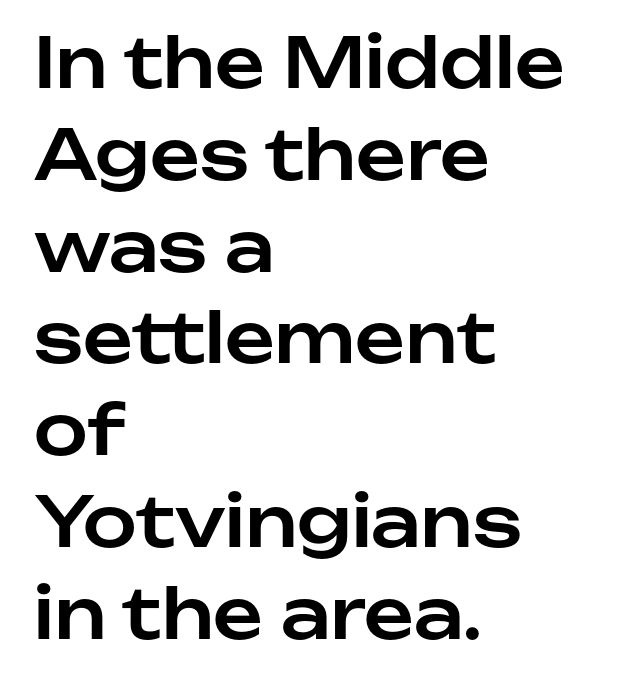
{"serif": "no", "italic": "no", "width": "normal", "stroke_contrast": "low", "x_height": "medium", "monospaced": "no", "underline": "no", "align": "left", "line_spacing": "normal", "line_spacing_ratio": 1.33, "letter_spacing": "normal", "letter_spacing_em": 0.0, "glyph_px": 69}
